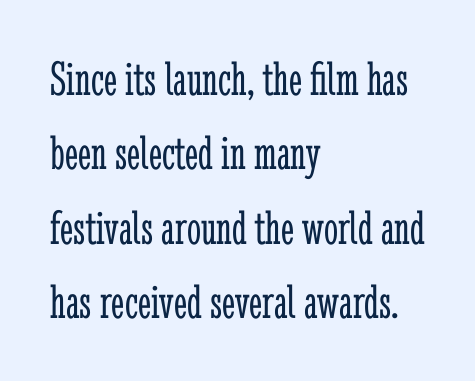
{"serif": "yes", "italic": "no", "bold": "no", "weight": "light", "width": "condensed", "stroke_contrast": "low", "x_height": "medium", "monospaced": "no", "underline": "no", "align": "left", "line_spacing": "normal", "line_spacing_ratio": 1.49, "letter_spacing": "normal", "letter_spacing_em": 0.0, "glyph_px": 50}
